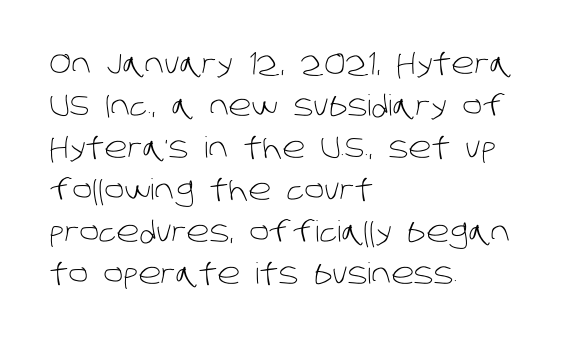
Baseline-to-baseline distance is the conventional proportion of letter height. No chunkiness to these letters — they're not bold. No extra tracking has been applied to these lines. The gap between lines stays unmarked.
